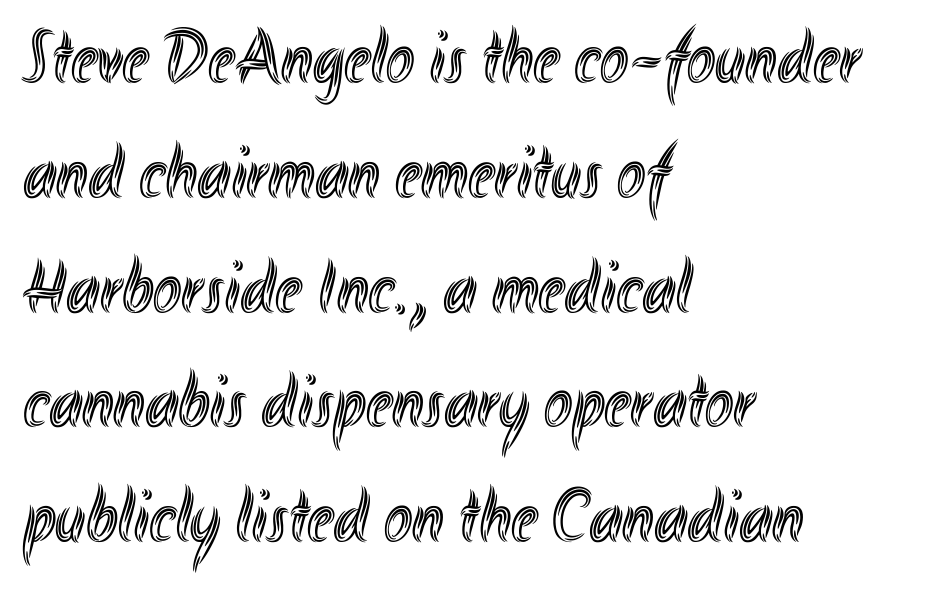
{"width": "condensed", "x_height": "small", "monospaced": "no", "underline": "no", "align": "left", "line_spacing": "normal", "line_spacing_ratio": 1.51, "letter_spacing": "normal", "letter_spacing_em": 0.0, "glyph_px": 76}
